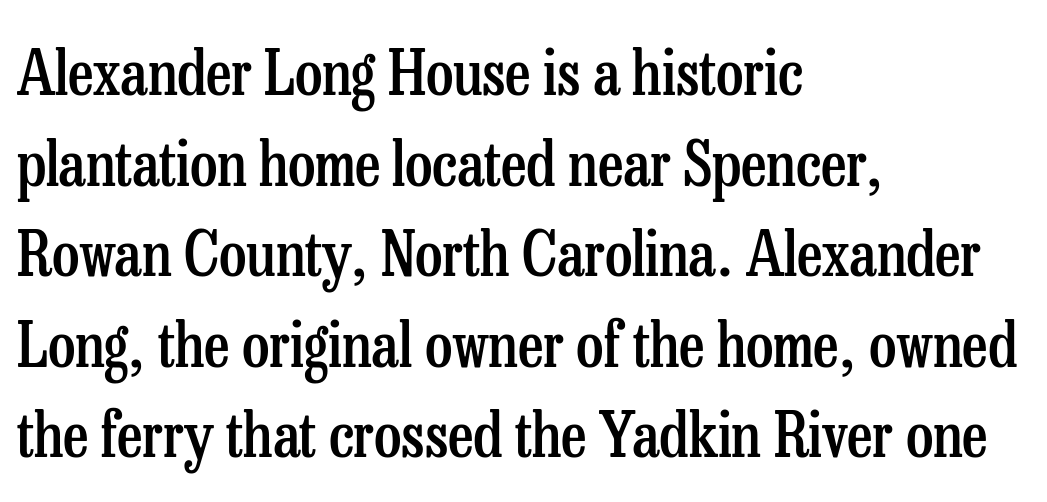
Q: Is the text bold? A: Semi-bold.
Q: Is the text italic (slanted)? A: No, it is upright.
Q: Is the typeface a serif or a sans-serif typeface? A: Serif.
Q: Is the text underlined? A: No.
Q: How is the paragraph aligned? A: Left-aligned.
Q: Is the spacing between letters normal or unusually wide? A: Normal.
Q: Is the spacing between lines tight, normal or loose? A: Normal.
Q: Width (condensed, normal, or wide)? A: Condensed.
Q: Stroke contrast? A: Low.
Q: x-height? A: Medium.
Q: Monospaced? A: No.
